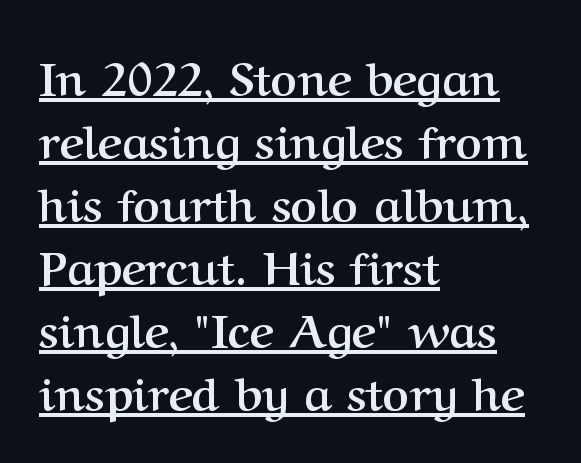
The face used here is proportionally spaced, like ordinary book or web type. Honestly, the underline is the first thing you notice here. Ascenders rise straight up at ninety degrees. Each glyph is drawn with heavy, bold strokes. Observe the serifs anchoring each vertical stroke in this sample.
